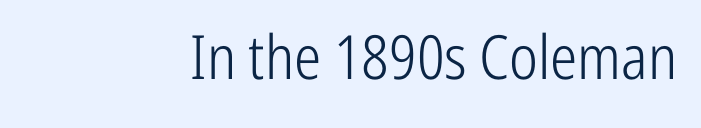
The image shows 61 px light, condensed sans-serif type, upright; set right-aligned, normal letter spacing, not underlined; low stroke contrast and a medium x-height.
